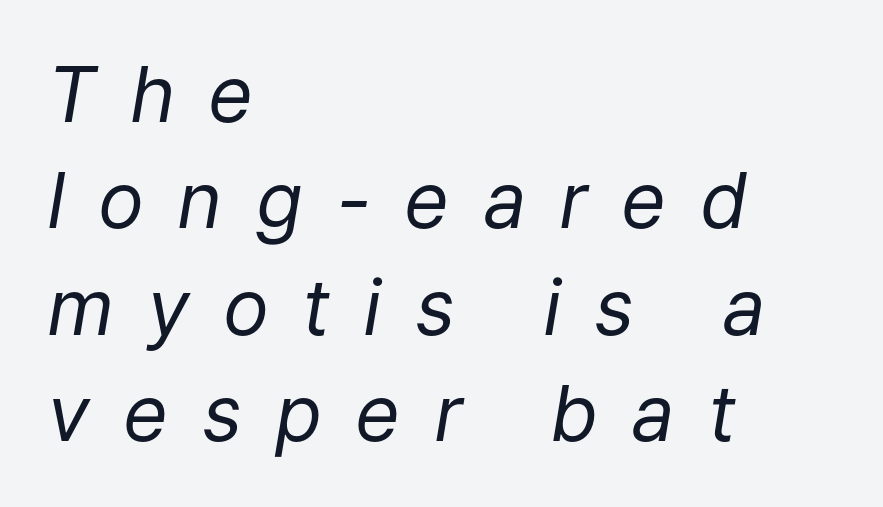
The glyphs are unaccompanied by any horizontal stroke below them. Horizontal bands of white between lines are of average thickness. A quiet, ordinary-to-light weight characterises the typeface. The rendering uses natural spacing where letterforms have individual widths. Observe the wide spacing: letters keep a clear distance from each other.
